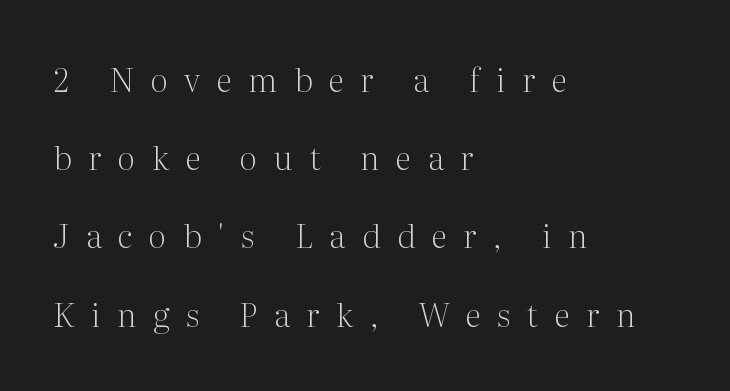
{"serif": "yes", "italic": "no", "bold": "no", "weight": "light", "width": "normal", "stroke_contrast": "medium", "x_height": "medium", "monospaced": "no", "underline": "no", "align": "left", "line_spacing": "loose", "line_spacing_ratio": 2.37, "letter_spacing": "wide", "letter_spacing_em": 0.5, "glyph_px": 33}
